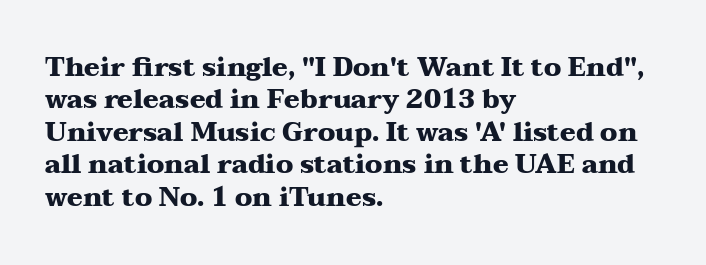
Interline gaps are of average width in this sample. Words float on clear page, feet unadorned. Weight check: bold — yes, fully. These lines were composed using upright roman letters.
